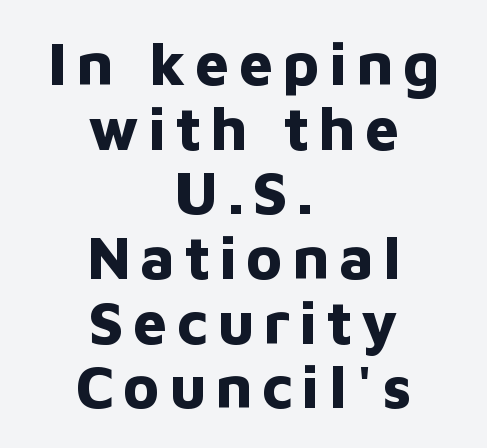
Q: Is the text bold? A: Yes.
Q: Is the text italic (slanted)? A: No, it is upright.
Q: Is the typeface a serif or a sans-serif typeface? A: Sans-serif.
Q: Is the text underlined? A: No.
Q: How is the paragraph aligned? A: Centered.
Q: Is the spacing between lines tight, normal or loose? A: Tight.
Q: Width (condensed, normal, or wide)? A: Normal.
Q: Stroke contrast? A: Low.
Q: x-height? A: Medium.
Q: Monospaced? A: No.
